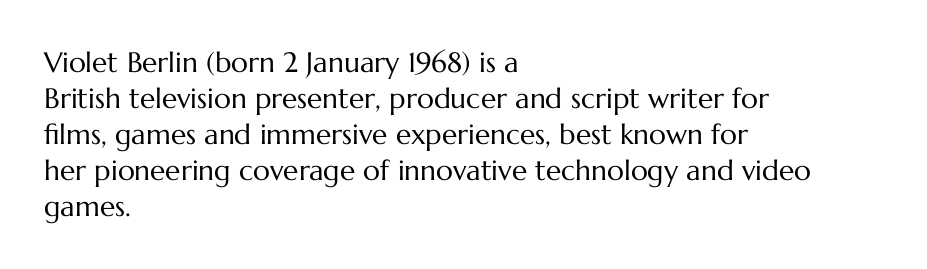
{"italic": "no", "bold": "no", "weight": "regular", "width": "normal", "stroke_contrast": "medium", "x_height": "medium", "monospaced": "no", "underline": "no", "align": "left", "line_spacing": "normal", "line_spacing_ratio": 1.29, "letter_spacing": "normal", "letter_spacing_em": 0.0, "glyph_px": 28}
